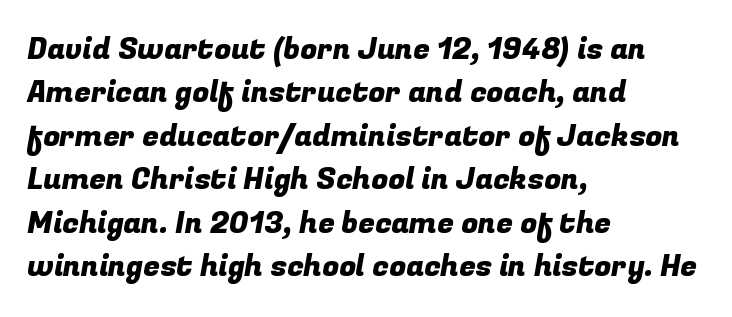
Q: Is the typeface a serif or a sans-serif typeface? A: Sans-serif.
Q: Is the text underlined? A: No.
Q: How is the paragraph aligned? A: Left-aligned.
Q: Is the spacing between letters normal or unusually wide? A: Normal.
Q: Is the spacing between lines tight, normal or loose? A: Normal.
Q: Width (condensed, normal, or wide)? A: Normal.
Q: Stroke contrast? A: Low.
Q: x-height? A: Medium.
Q: Monospaced? A: No.
